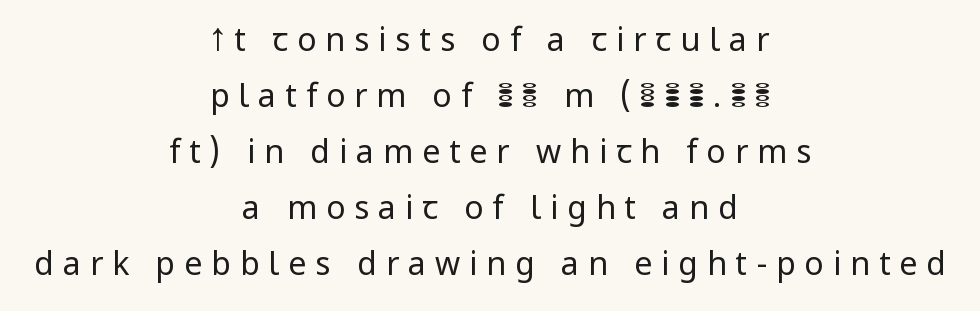
{"serif": "no", "italic": "no", "bold": "no", "weight": "regular", "width": "normal", "stroke_contrast": "low", "x_height": "medium", "monospaced": "no", "underline": "no", "align": "center", "line_spacing_ratio": 1.75, "letter_spacing": "wide", "letter_spacing_em": 0.28, "glyph_px": 32}
